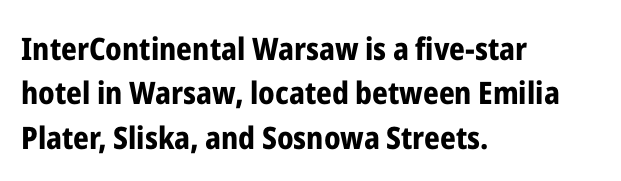
Typesetter's note: full bold, strokes at maximum text heaviness. The lettering stays uniformly vertical, giving the passage a roman look. The passage shown is not underscored anywhere. How are the letters spaced? Ordinarily, with no added tracking. Is this a fixed-width face? No — the glyphs have proportional, varying widths. Caption: multi-line text, flush left, ragged right.
